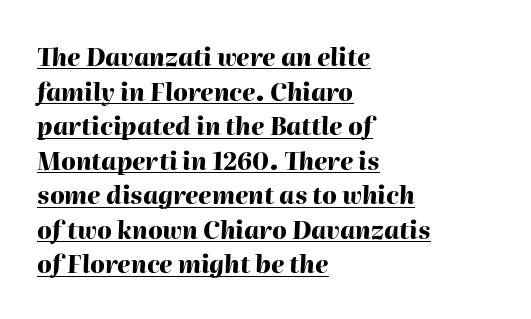
Q: Is the text bold? A: Yes.
Q: Is the text italic (slanted)? A: Yes, it leans right by about 2 degrees.
Q: Is the text underlined? A: Yes.
Q: How is the paragraph aligned? A: Left-aligned.
Q: Is the spacing between letters normal or unusually wide? A: Normal.
Q: Is the spacing between lines tight, normal or loose? A: Normal.
